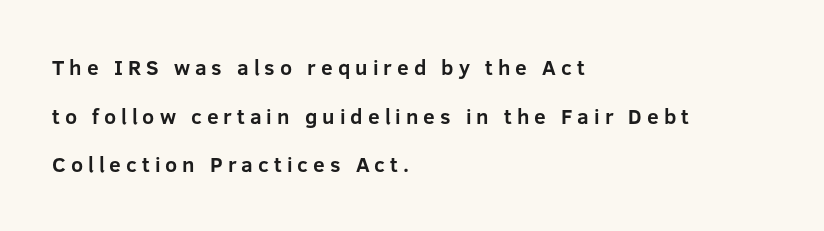
What weight is shown? A full bold with thick strokes. Loose tracking; the words dissolve into strings of separated letters. The font's upright variant was chosen for this text. Notice the wide empty band between every row — that's loose leading. The foot of each line stays bare and open.
